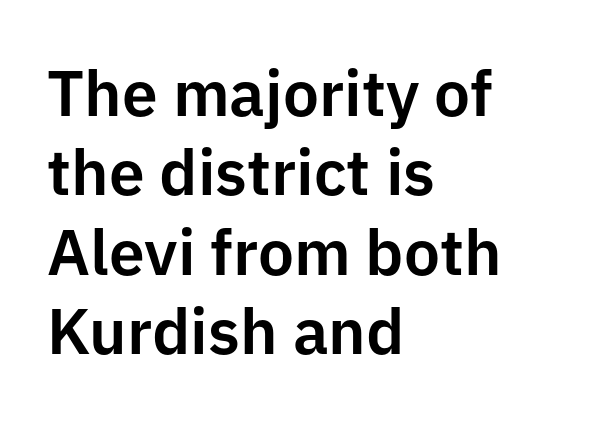
Clear beneath every line of the passage. The letters stand straight up with perfectly vertical stems. Letterform terminals end flat and unadorned throughout the passage. Glyph-to-glyph distance matches everyday printed text. Leftover space on each line is placed entirely after the last word.
